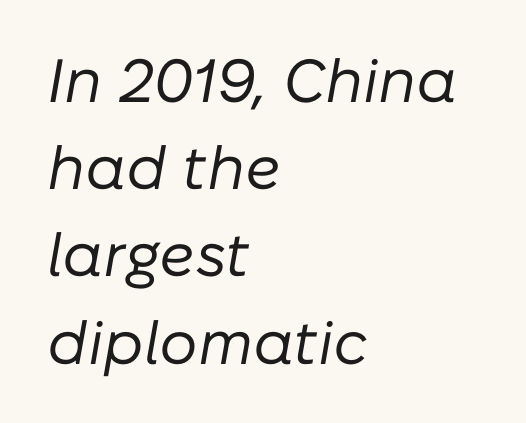
The passage shown is not bold in any degree. The rendering uses natural spacing where letterforms have individual widths. The line texture is even and compact thanks to regular tracking. A typesetter would mark this as italic.
